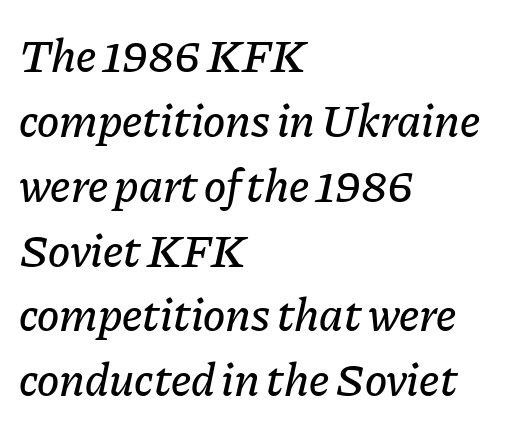
The space between consecutive lines is moderate. Tall strokes in this sample are angled rather than plumb. The typesetter chose a ragged-right arrangement here. The foot of each line stays bare and open.
